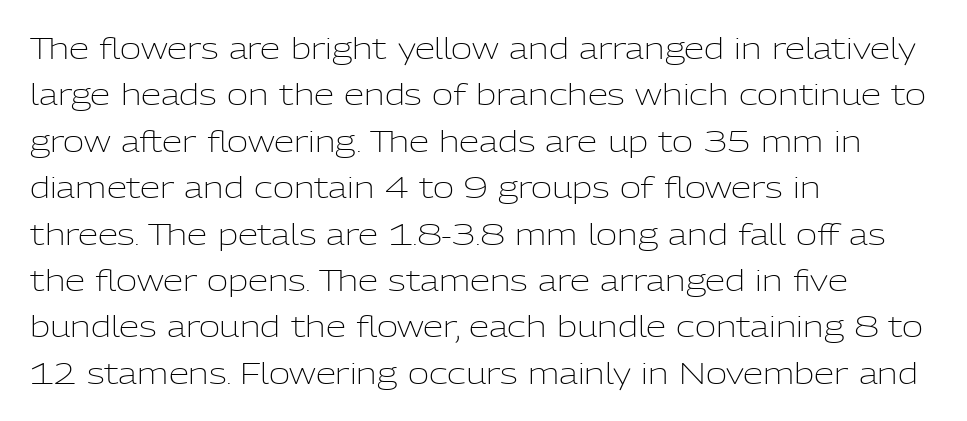
The image shows 29 px light sans-serif type, upright; set left-aligned, normal line spacing (1.6x), normal letter spacing, not underlined; low stroke contrast and a medium x-height.
